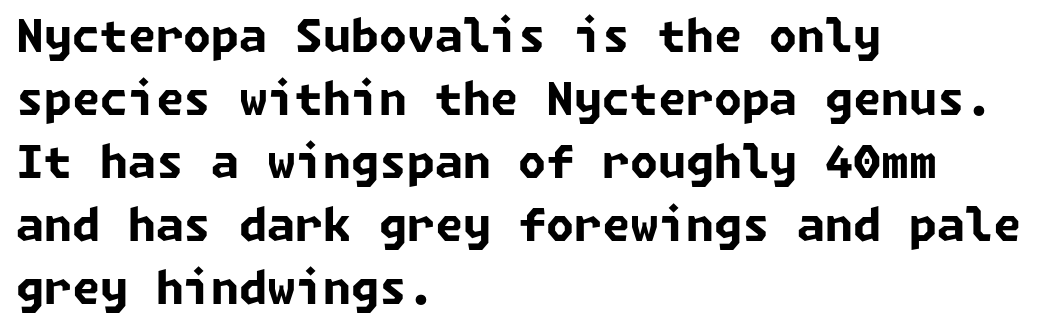
The image shows 45 px bold sans-serif type; set left-aligned, normal line spacing (1.4x), normal letter spacing, not underlined; low stroke contrast and a medium x-height.
